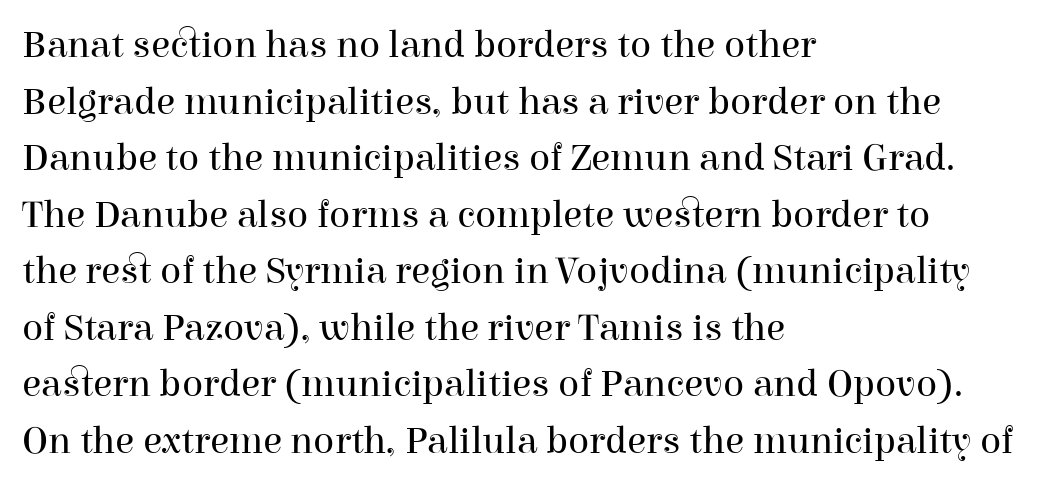
{"serif": "yes", "italic": "no", "bold": "no", "weight": "regular", "width": "normal", "stroke_contrast": "high", "x_height": "medium", "monospaced": "no", "underline": "no", "align": "left", "line_spacing": "normal", "line_spacing_ratio": 1.45, "letter_spacing": "normal", "letter_spacing_em": 0.0, "glyph_px": 39}
